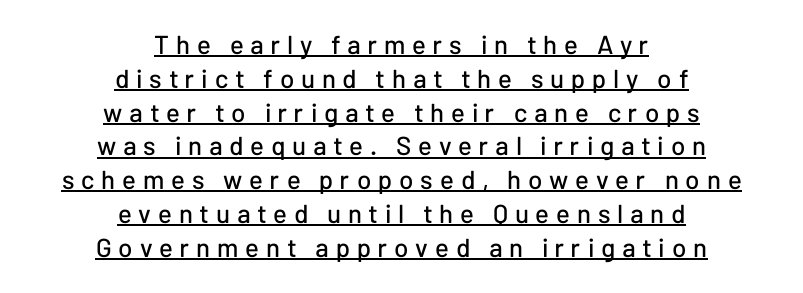
Q: Is the text italic (slanted)? A: No, it is upright.
Q: Is the text underlined? A: Yes.
Q: How is the paragraph aligned? A: Centered.
Q: Is the spacing between letters normal or unusually wide? A: Unusually wide.
Q: Is the spacing between lines tight, normal or loose? A: Normal.
